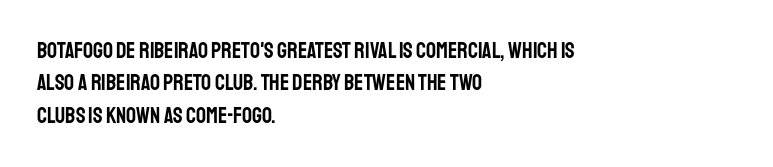
{"italic": "no", "underline": "no", "align": "left", "line_spacing": "normal", "line_spacing_ratio": 1.47, "letter_spacing": "normal", "letter_spacing_em": 0.0, "glyph_px": 22}
